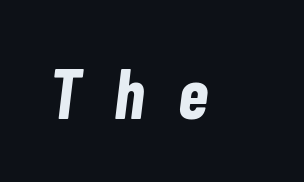
The image shows 70 px bold, condensed type, italic (leaning right); set unusually wide letter spacing (+0.48 em), not underlined; low stroke contrast and a medium x-height.
